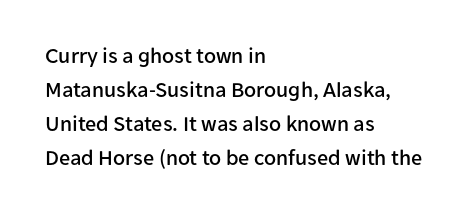
Students, observe: this is what conventionally led text looks like. This sample uses an upright cut, with every glyph sitting square on the baseline. A clean baseline with only descenders dipping below it. Each word holds together tightly as a unit, with standard inter-letter gaps.
